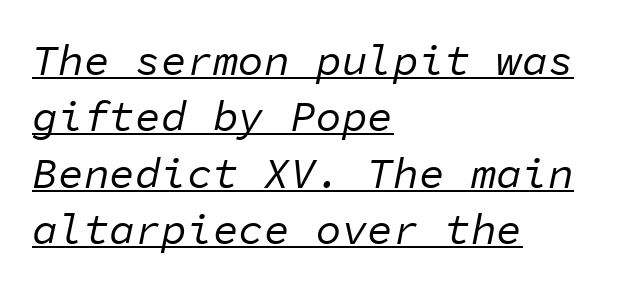
The image shows 43 px regular-weight type, italic (leaning right), monospaced; set left-aligned, normal line spacing (1.31x), normal letter spacing, underlined; low stroke contrast and a medium x-height.
